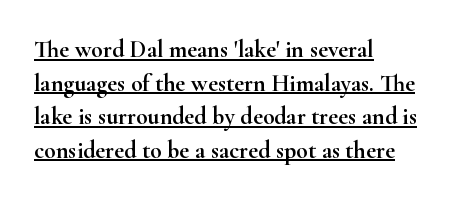
{"italic": "no", "underline": "yes", "align": "left", "line_spacing": "normal", "line_spacing_ratio": 1.4, "letter_spacing": "normal", "letter_spacing_em": 0.0, "glyph_px": 24}
